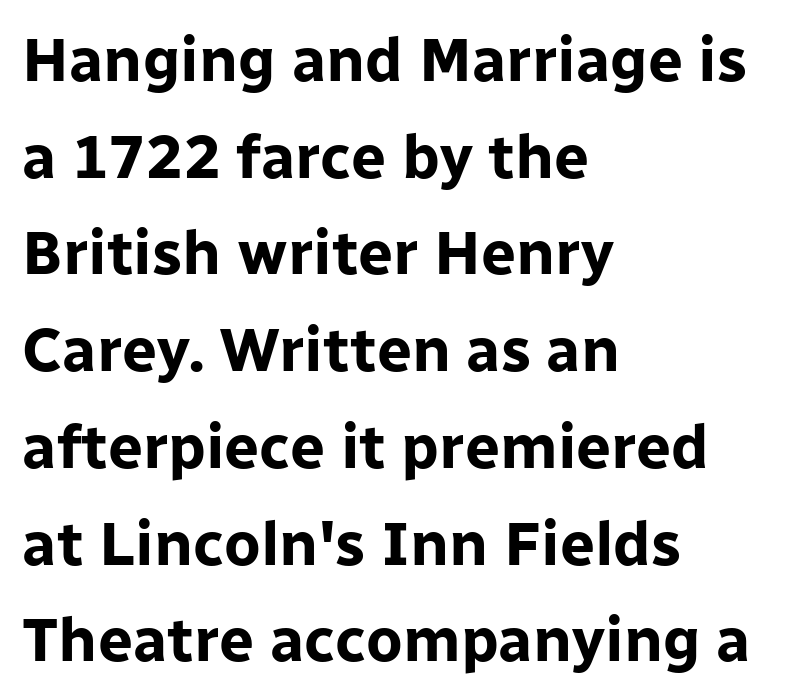
Q: Is the text bold? A: Yes.
Q: Is the text italic (slanted)? A: No, it is upright.
Q: Is the typeface a serif or a sans-serif typeface? A: Sans-serif.
Q: Is the text underlined? A: No.
Q: How is the paragraph aligned? A: Left-aligned.
Q: Is the spacing between letters normal or unusually wide? A: Normal.
Q: Is the spacing between lines tight, normal or loose? A: Normal.
Q: Width (condensed, normal, or wide)? A: Normal.
Q: Stroke contrast? A: Low.
Q: x-height? A: Medium.
Q: Monospaced? A: No.
